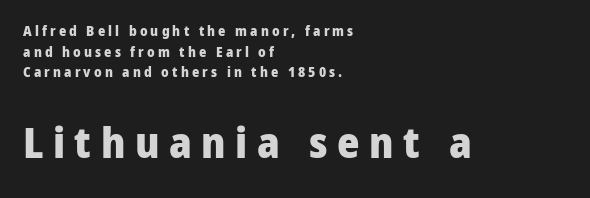
{"serif": "no", "italic": "no", "bold": "yes", "weight": "heavy", "width": "normal", "stroke_contrast": "low", "x_height": "medium", "monospaced": "no", "underline": "no", "align": "left", "line_spacing": "normal", "line_spacing_ratio": 1.48, "letter_spacing": "wide", "letter_spacing_em": 0.22, "larger_block": "second", "size_ratio": 3.07, "glyph_px": 43}
